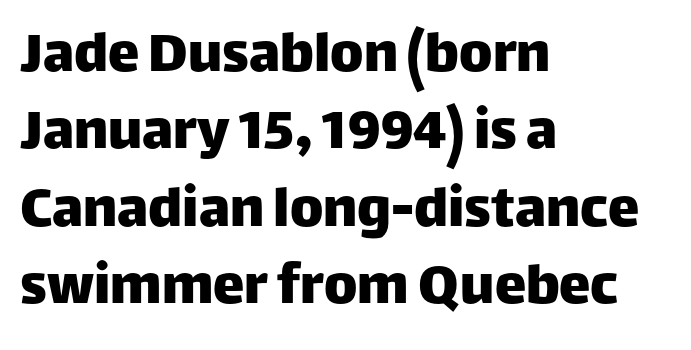
This rendering leaves character spacing at its baseline value. The baseline area is clear. The text block is weighted toward the left margin, trailing off unevenly rightward. Character widths vary here, with narrow letters taking less room than wide ones.
